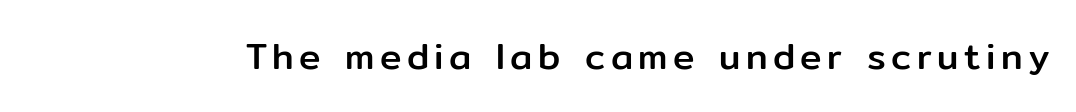
The image shows 36 px sans-serif type, upright; set not underlined; low stroke contrast and a medium x-height.
